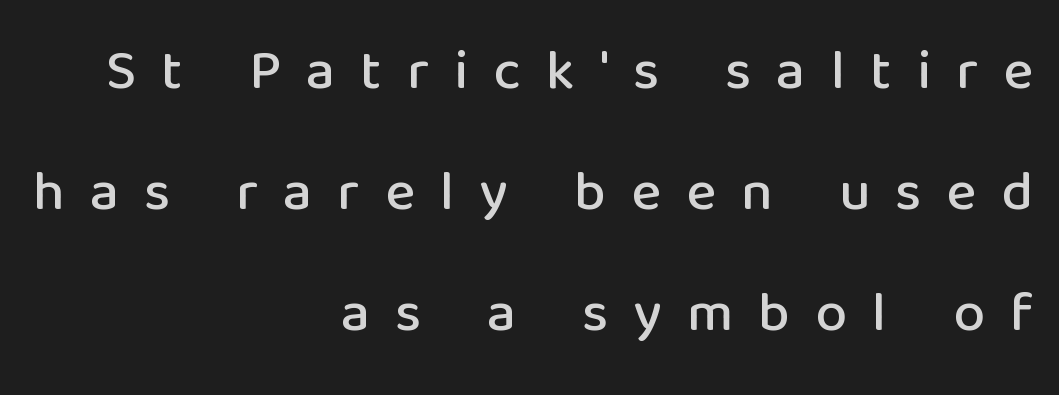
Q: Is the text italic (slanted)? A: No, it is upright.
Q: Is the typeface a serif or a sans-serif typeface? A: Sans-serif.
Q: Is the text underlined? A: No.
Q: How is the paragraph aligned? A: Right-aligned.
Q: Is the spacing between letters normal or unusually wide? A: Unusually wide.
Q: Is the spacing between lines tight, normal or loose? A: Loose.
Q: Width (condensed, normal, or wide)? A: Normal.
Q: Stroke contrast? A: Low.
Q: x-height? A: Medium.
Q: Monospaced? A: No.
